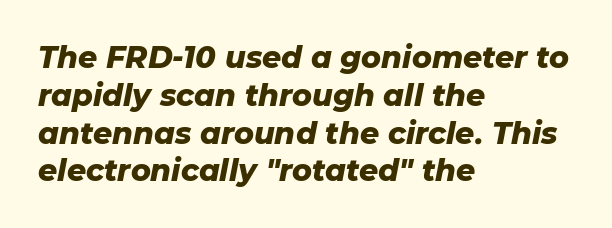
The image shows 30 px heavy type, italic (leaning right); set left-aligned, normal line spacing (1.26x), normal letter spacing, not underlined; low stroke contrast and a medium x-height.
